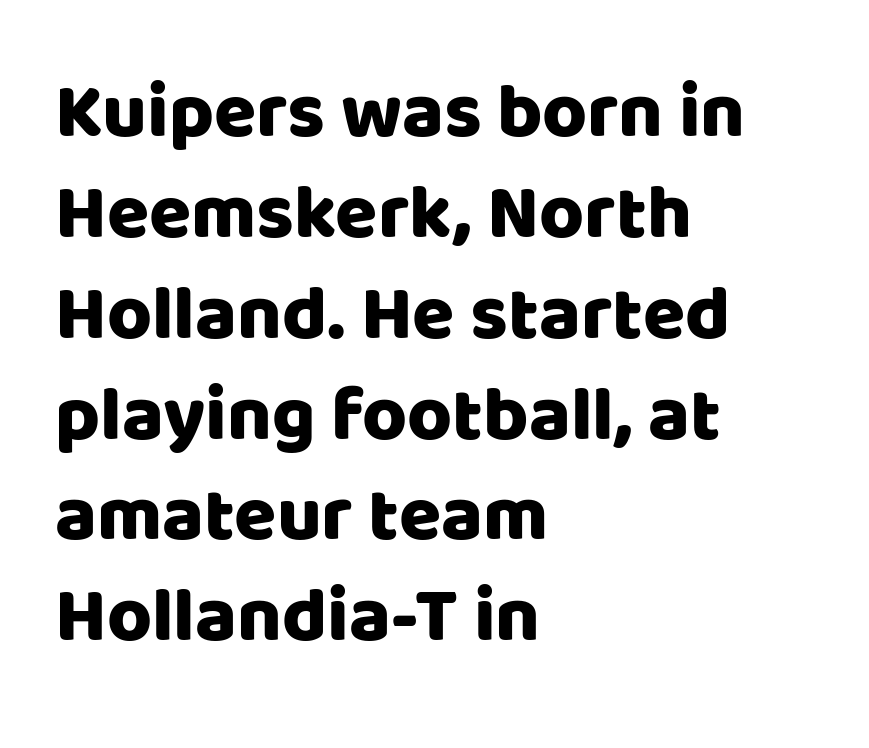
The image shows 77 px sans-serif type, upright; set left-aligned, normal line spacing (1.31x), normal letter spacing, not underlined; low stroke contrast and a large x-height.
